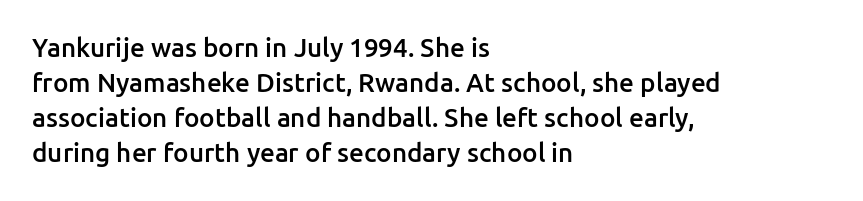
{"italic": "no", "bold": "semi", "underline": "no", "align": "left", "line_spacing": "normal", "line_spacing_ratio": 1.34, "letter_spacing": "normal", "letter_spacing_em": 0.0, "glyph_px": 26}
